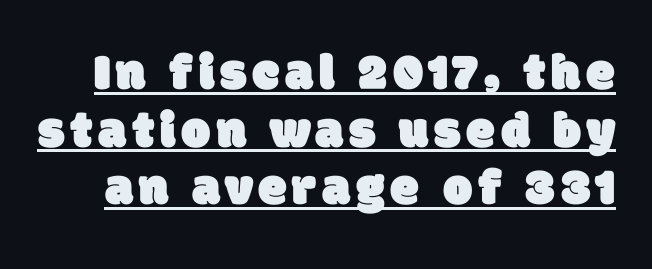
The specimen includes a rule beneath the text block's lines. Note the varied advance widths — an 'i' is clearly narrower than an 'm'. Rows of type sit shoulder to shoulder in the vertical direction. Classification — sans serif.
